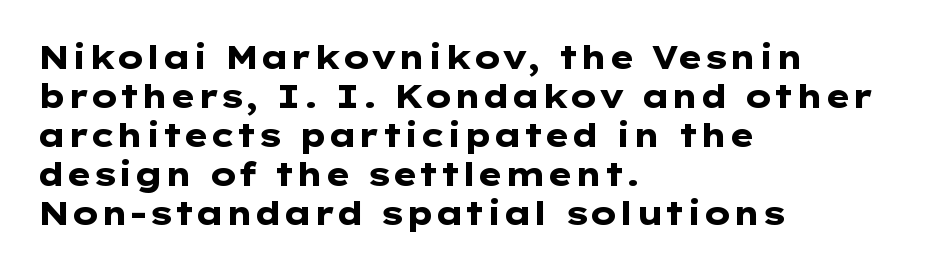
The letters sit at their default tracking, neither squeezed nor spread. How heavy is the stroke? Heavy — this is a bold. Where is the straight margin? On the left. To sum up the face: it is a sans, with no serifs.
